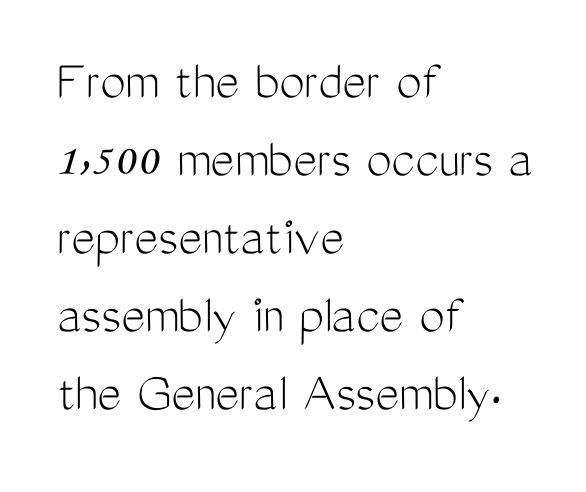
The image shows 57 px light, condensed sans-serif type, upright; set left-aligned, normal line spacing (1.37x), normal letter spacing, not underlined; medium stroke contrast and a medium x-height.
